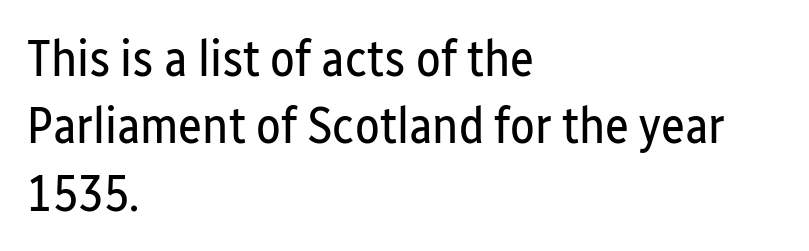
Proportional: the letters do not fall into vertical columns. Stems here are at most as thick as an everyday book face. Upright lettering throughout. Honestly, there is no underline to notice here at all. Vertical spacing — default. Unlike a traditional serif, this face leaves its strokes unadorned.
